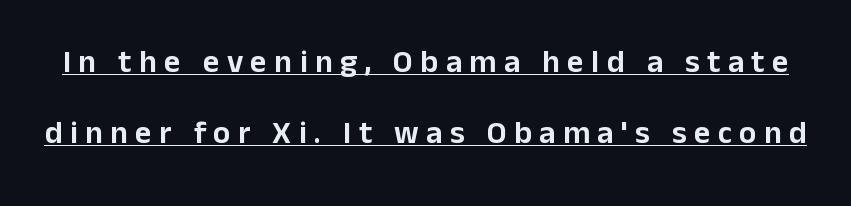
Q: Is the text italic (slanted)? A: No, it is upright.
Q: Is the typeface a serif or a sans-serif typeface? A: Sans-serif.
Q: Is the text underlined? A: Yes.
Q: Is the spacing between letters normal or unusually wide? A: Unusually wide.
Q: Is the spacing between lines tight, normal or loose? A: Loose.
Q: Width (condensed, normal, or wide)? A: Normal.
Q: Stroke contrast? A: Low.
Q: x-height? A: Medium.
Q: Monospaced? A: No.
